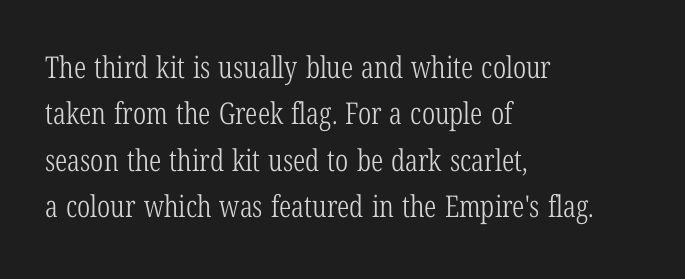
Compared with typical paragraphs, the rows here are spaced about the same. Horizontally, the lines are justified to the leading edge only. Stroke terminals: seriffed. Underlining? Definitely not there.
